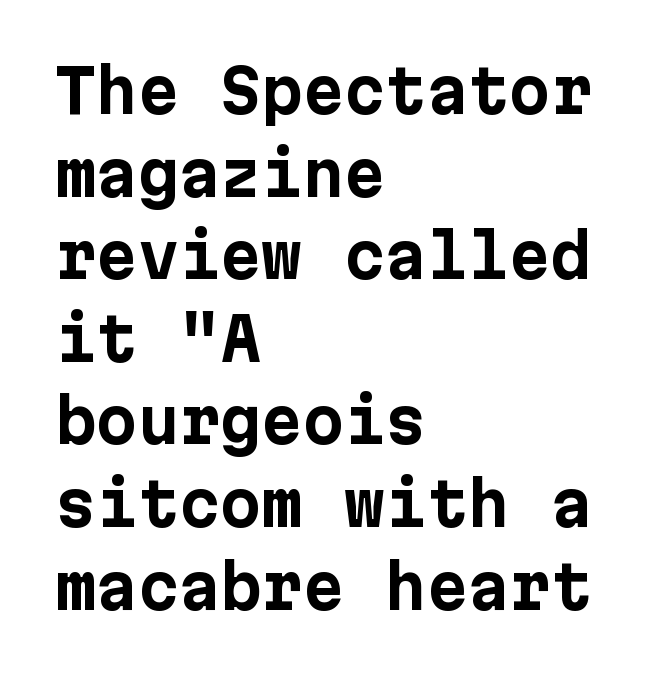
The image shows 59 px bold sans-serif type, upright; set left-aligned, normal line spacing (1.4x), normal letter spacing, not underlined; low stroke contrast and a medium x-height.
